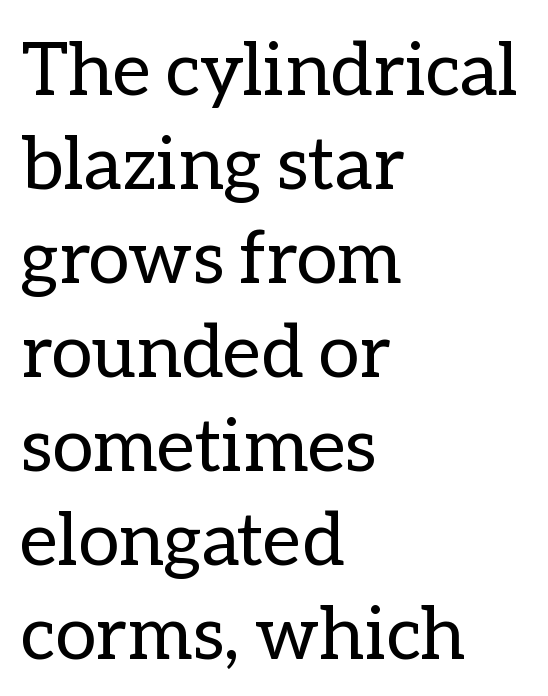
The image shows 74 px regular-weight type, upright; set left-aligned, normal line spacing (1.27x), normal letter spacing, not underlined; low stroke contrast and a medium x-height.
